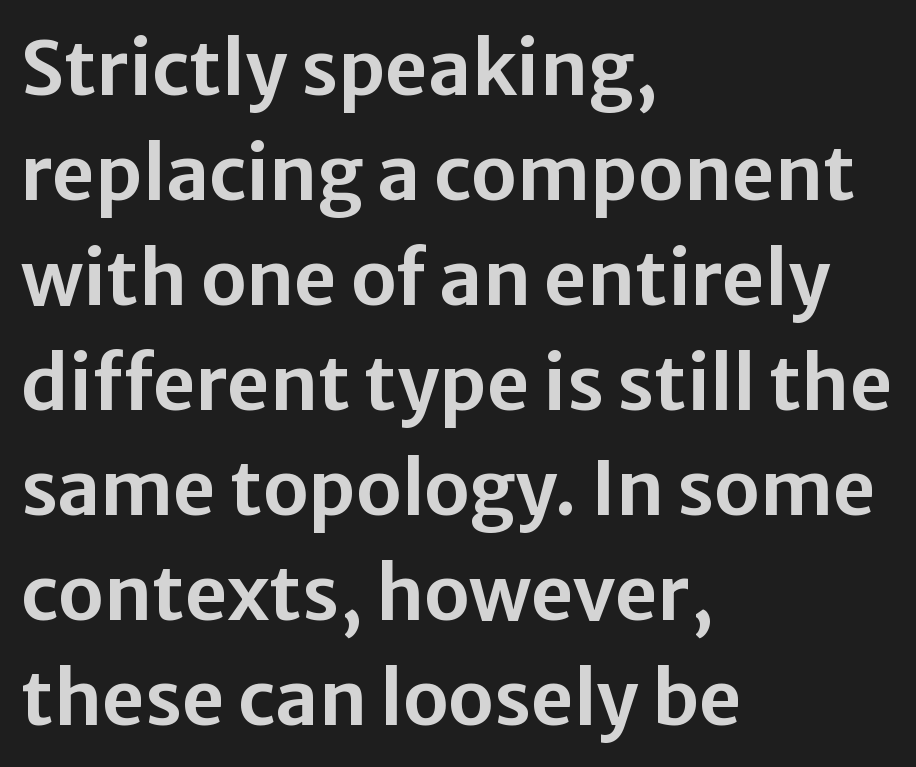
The image shows 75 px sans-serif type, upright; set left-aligned, normal line spacing (1.4x), normal letter spacing, not underlined; low stroke contrast and a medium x-height.
